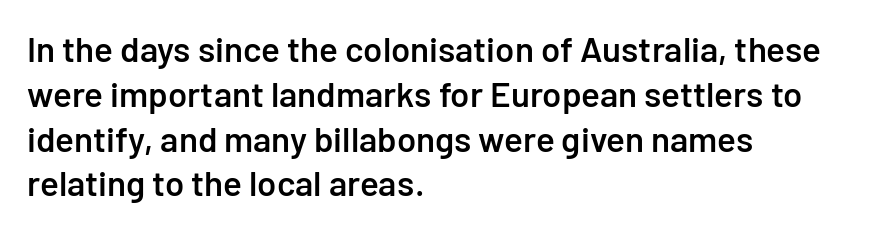
Q: Is the text bold? A: Semi-bold.
Q: Is the text italic (slanted)? A: No, it is upright.
Q: Is the typeface a serif or a sans-serif typeface? A: Sans-serif.
Q: Is the text underlined? A: No.
Q: How is the paragraph aligned? A: Left-aligned.
Q: Is the spacing between letters normal or unusually wide? A: Normal.
Q: Is the spacing between lines tight, normal or loose? A: Normal.
Q: Width (condensed, normal, or wide)? A: Normal.
Q: Stroke contrast? A: Low.
Q: x-height? A: Medium.
Q: Monospaced? A: No.
